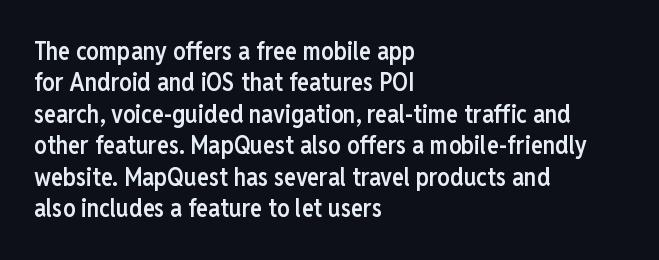
Q: Is the text bold? A: Semi-bold.
Q: Is the text italic (slanted)? A: No, it is upright.
Q: Is the text underlined? A: No.
Q: How is the paragraph aligned? A: Left-aligned.
Q: Is the spacing between letters normal or unusually wide? A: Normal.
Q: Is the spacing between lines tight, normal or loose? A: Normal.
